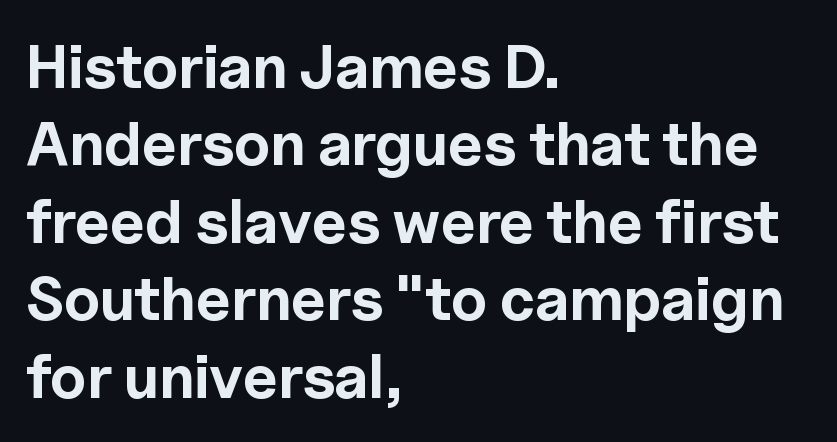
Q: Is the text bold? A: Yes.
Q: Is the text italic (slanted)? A: No, it is upright.
Q: Is the typeface a serif or a sans-serif typeface? A: Sans-serif.
Q: Is the text underlined? A: No.
Q: How is the paragraph aligned? A: Left-aligned.
Q: Is the spacing between letters normal or unusually wide? A: Normal.
Q: Is the spacing between lines tight, normal or loose? A: Normal.
Q: Width (condensed, normal, or wide)? A: Normal.
Q: x-height? A: Medium.
Q: Monospaced? A: No.
